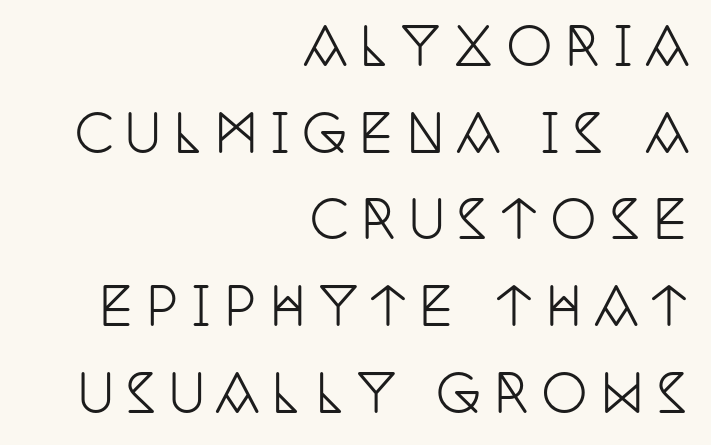
The image shows 51 px condensed serif type, upright; set right-aligned, normal line spacing (1.7x), unusually wide letter spacing (+0.24 em), not underlined; low stroke contrast and a large x-height.
